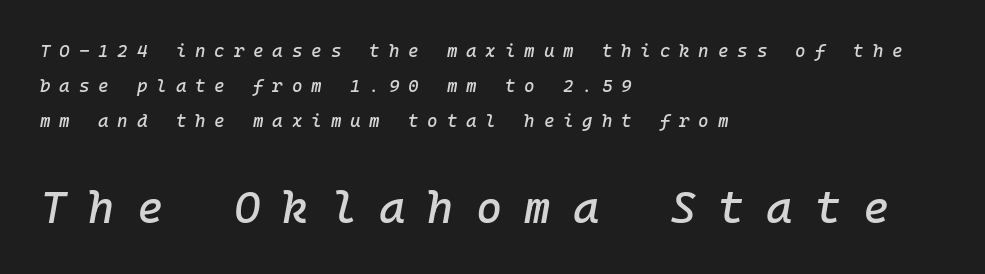
You could only call the tracking loose — the letters float apart. The leading is generous, giving the passage an open texture. The lower block of text is set noticeably larger than the block above it. Horizontal alignment here is leftward, the default for most running prose. Italic? Definitely — the glyphs are oblique.
